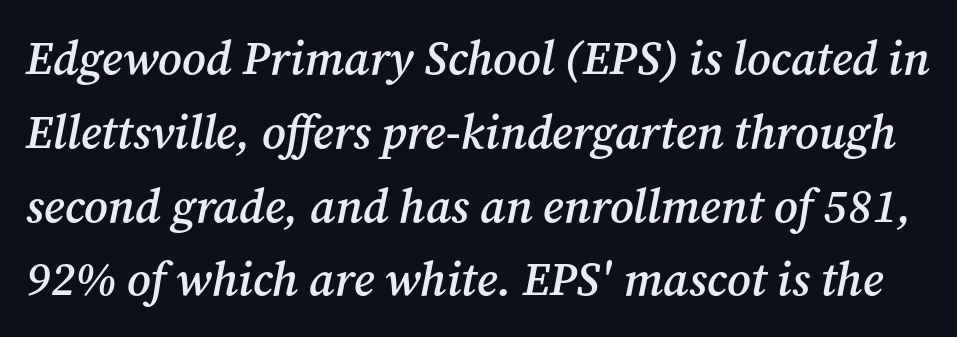
{"serif": "yes", "italic": "yes", "lean": "right", "slant_degrees": 12, "bold": "semi", "weight": "semibold", "width": "normal", "stroke_contrast": "medium", "x_height": "medium", "monospaced": "no", "underline": "no", "line_spacing": "normal", "line_spacing_ratio": 1.57, "letter_spacing": "normal", "letter_spacing_em": 0.0, "glyph_px": 47}
